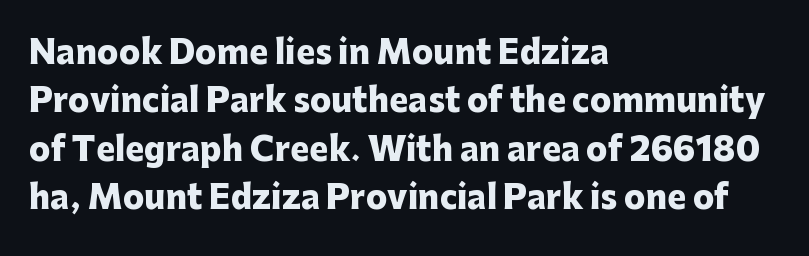
{"serif": "no", "italic": "no", "bold": "yes", "weight": "heavy", "width": "normal", "stroke_contrast": "low", "x_height": "medium", "monospaced": "no", "underline": "no", "align": "left", "line_spacing": "normal", "line_spacing_ratio": 1.51, "letter_spacing": "normal", "letter_spacing_em": 0.0, "glyph_px": 32}
